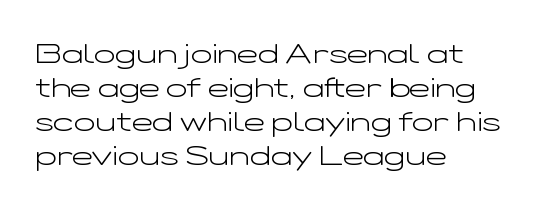
{"serif": "no", "italic": "no", "bold": "no", "weight": "light", "width": "wide", "stroke_contrast": "low", "x_height": "medium", "monospaced": "no", "underline": "no", "align": "left", "line_spacing_ratio": 1.22, "letter_spacing": "normal", "letter_spacing_em": 0.0, "glyph_px": 28}
